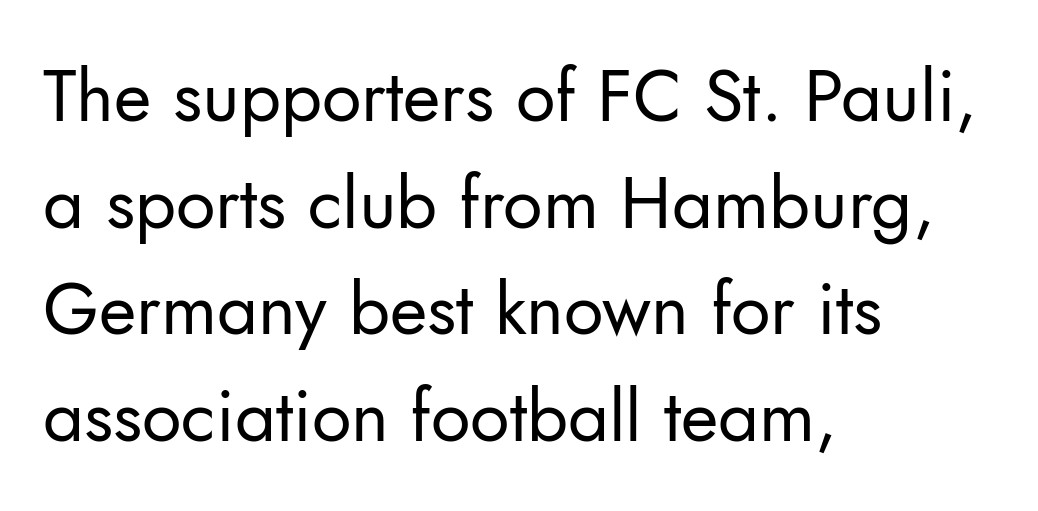
The image shows 72 px regular-weight sans-serif type, upright; set left-aligned, normal line spacing (1.48x), normal letter spacing, not underlined; low stroke contrast and a small x-height.
